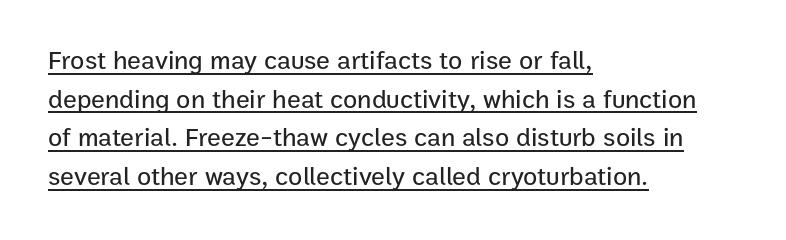
This sample carries an underscore along the baseline area. The passage shown stacks its lines at a standard gap. Here the glyphs are tracked normally, forming tight word shapes. The lines in this sample share a left origin and differ only in where they stop. The letters stand upright; this is a roman face.
